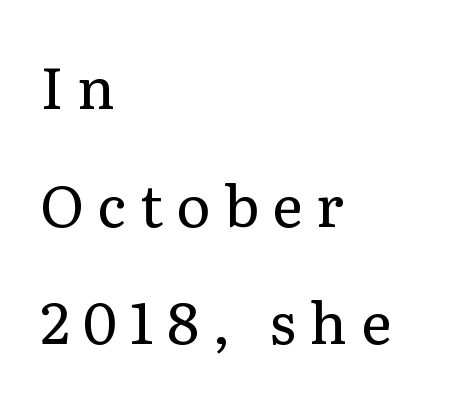
Typeset ragged right — the left edge is the straight one. It's the straight-up-and-down kind of type. No extra ink here — the face is not bold. Each row of text sits above clean, open space. The block of text is sparse from top to bottom, with ample space between rows. Does extra space separate the letters? Yes, quite a lot of it.
